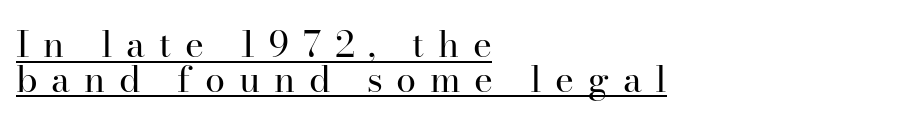
{"serif": "yes", "italic": "no", "bold": "no", "weight": "regular", "width": "normal", "stroke_contrast": "high", "x_height": "small", "monospaced": "no", "underline": "yes", "align": "left", "line_spacing": "tight", "line_spacing_ratio": 0.96, "letter_spacing": "wide", "letter_spacing_em": 0.38, "glyph_px": 36}
